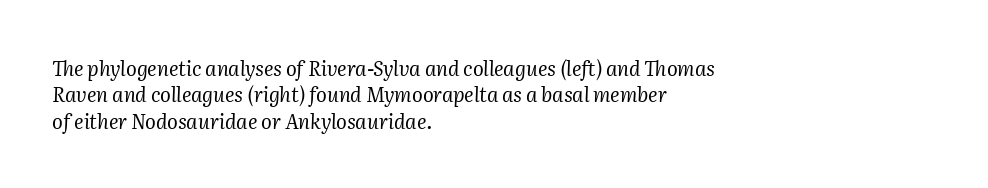
{"italic": "yes", "lean": "right", "slant_degrees": 2, "bold": "no", "underline": "no", "align": "left", "line_spacing": "normal", "line_spacing_ratio": 1.32, "letter_spacing": "normal", "letter_spacing_em": 0.0, "glyph_px": 20}
